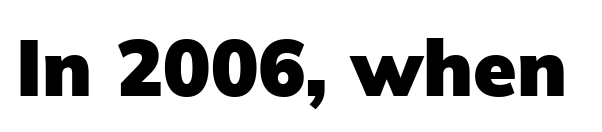
Type style note: lacks serifs. Students, this is bold: see how much ink each stroke carries. This sample has the flowing, uneven cadence of proportional lettering. Look at the tracking — it's just the regular setting, nothing added. The foot of each line stays bare and open. This sample uses an upright cut, with every glyph sitting square on the baseline.
